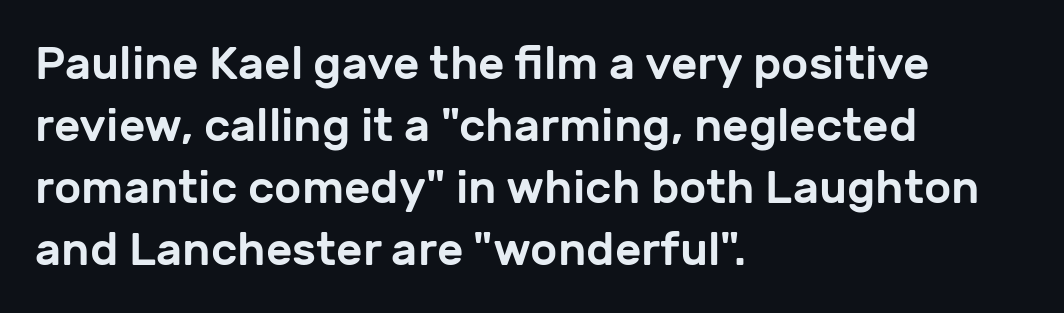
{"serif": "no", "italic": "no", "width": "normal", "stroke_contrast": "low", "x_height": "medium", "monospaced": "no", "underline": "no", "align": "left", "line_spacing": "normal", "line_spacing_ratio": 1.35, "letter_spacing": "normal", "letter_spacing_em": 0.0, "glyph_px": 46}
